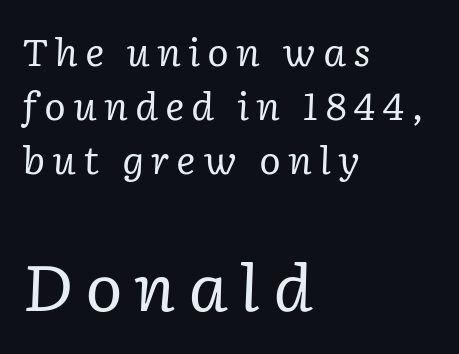
The strokes carry an ordinary text weight at most. The rendering anchors every line to the left-hand side. Does the lettering tilt? It does — this is italic. The designer gave the closing block more size than the opening block.
